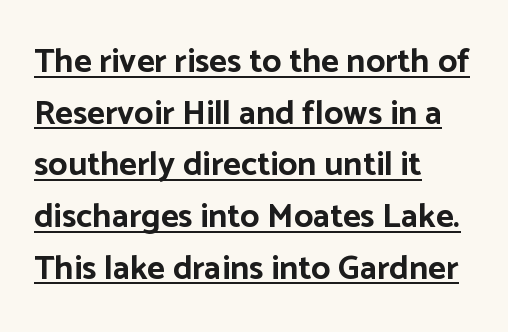
{"serif": "no", "italic": "no", "bold": "yes", "weight": "bold", "width": "normal", "stroke_contrast": "low", "x_height": "medium", "monospaced": "no", "underline": "yes", "align": "left", "line_spacing": "normal", "line_spacing_ratio": 1.52, "letter_spacing": "normal", "letter_spacing_em": 0.0, "glyph_px": 34}
